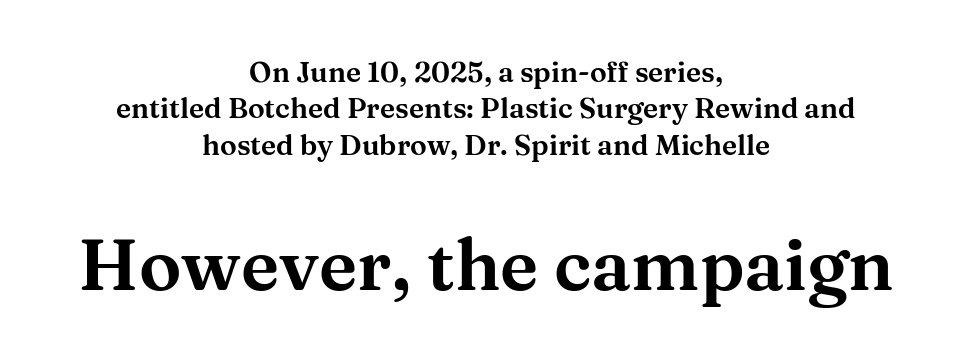
Q: Is the text italic (slanted)? A: No, it is upright.
Q: Is the typeface a serif or a sans-serif typeface? A: Serif.
Q: Is the text underlined? A: No.
Q: How is the paragraph aligned? A: Centered.
Q: Is the spacing between letters normal or unusually wide? A: Normal.
Q: Is the spacing between lines tight, normal or loose? A: Normal.
Q: Which block of text is set in a larger size, the first (top) or the second (bottom)? A: The second (bottom) one.
Q: Width (condensed, normal, or wide)? A: Wide.
Q: Stroke contrast? A: Medium.
Q: x-height? A: Medium.
Q: Monospaced? A: No.
